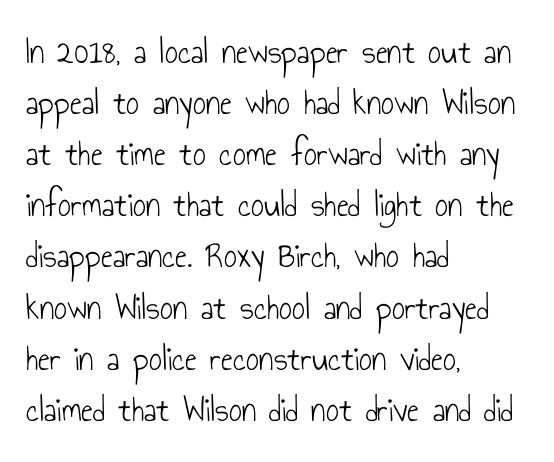
Q: Is the text bold? A: No.
Q: Is the text italic (slanted)? A: No, it is upright.
Q: Is the typeface a serif or a sans-serif typeface? A: Sans-serif.
Q: Is the text underlined? A: No.
Q: How is the paragraph aligned? A: Left-aligned.
Q: Is the spacing between letters normal or unusually wide? A: Normal.
Q: Is the spacing between lines tight, normal or loose? A: Normal.
Q: Width (condensed, normal, or wide)? A: Condensed.
Q: Stroke contrast? A: Low.
Q: x-height? A: Small.
Q: Monospaced? A: No.
